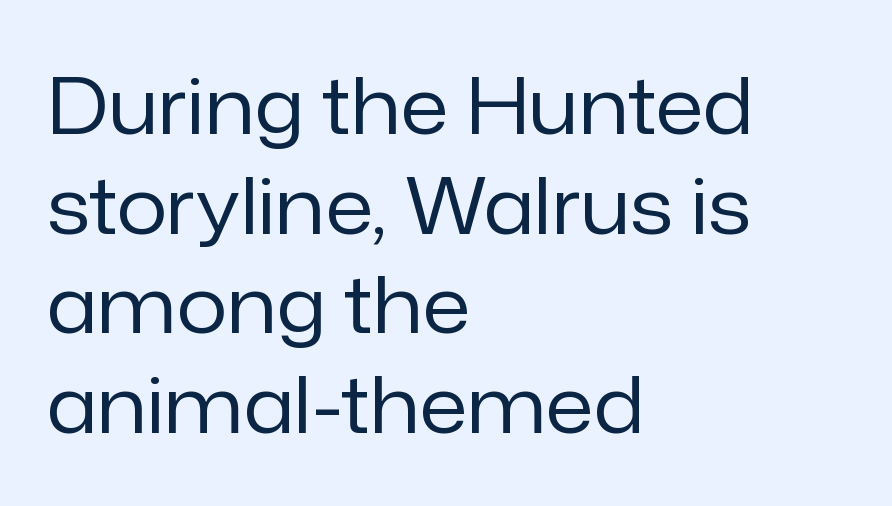
{"serif": "no", "italic": "no", "bold": "no", "weight": "regular", "width": "normal", "stroke_contrast": "low", "x_height": "medium", "monospaced": "no", "underline": "no", "align": "left", "line_spacing": "normal", "line_spacing_ratio": 1.26, "letter_spacing": "normal", "letter_spacing_em": 0.0, "glyph_px": 79}
